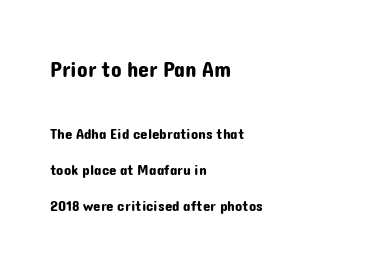
Q: Is the text italic (slanted)? A: No, it is upright.
Q: Is the text underlined? A: No.
Q: How is the paragraph aligned? A: Left-aligned.
Q: Is the spacing between letters normal or unusually wide? A: Normal.
Q: Is the spacing between lines tight, normal or loose? A: Loose.
Q: Which block of text is set in a larger size, the first (top) or the second (bottom)? A: The first (top) one.
